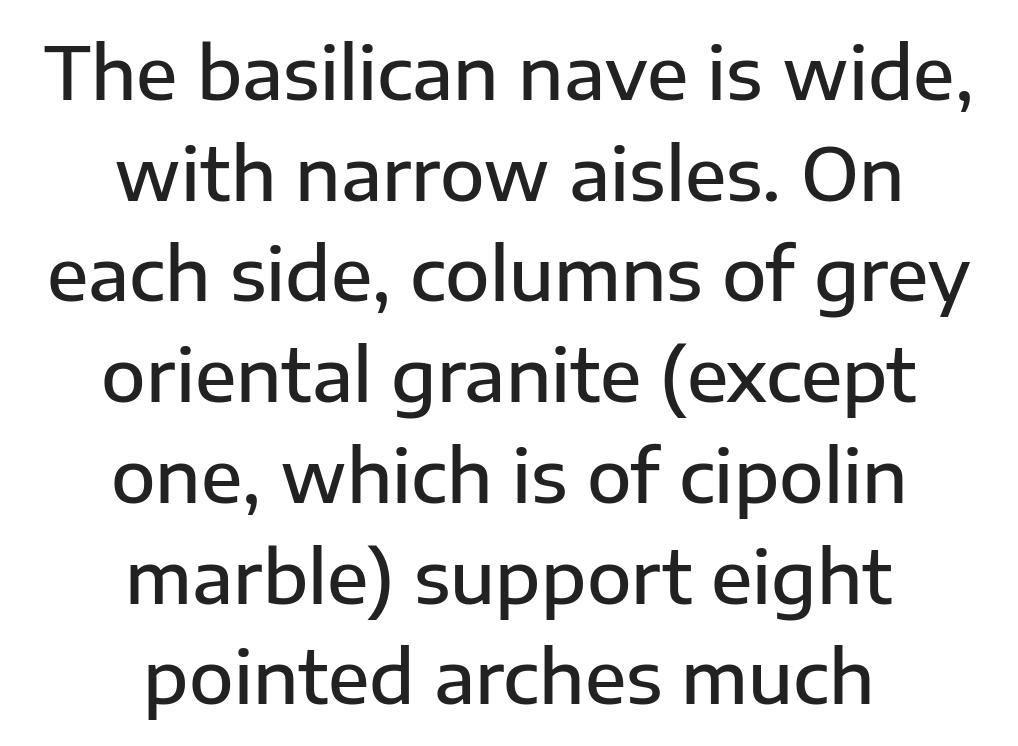
The image shows 73 px semibold sans-serif type, upright; set centered, normal line spacing (1.38x), normal letter spacing, not underlined; low stroke contrast and a medium x-height.
